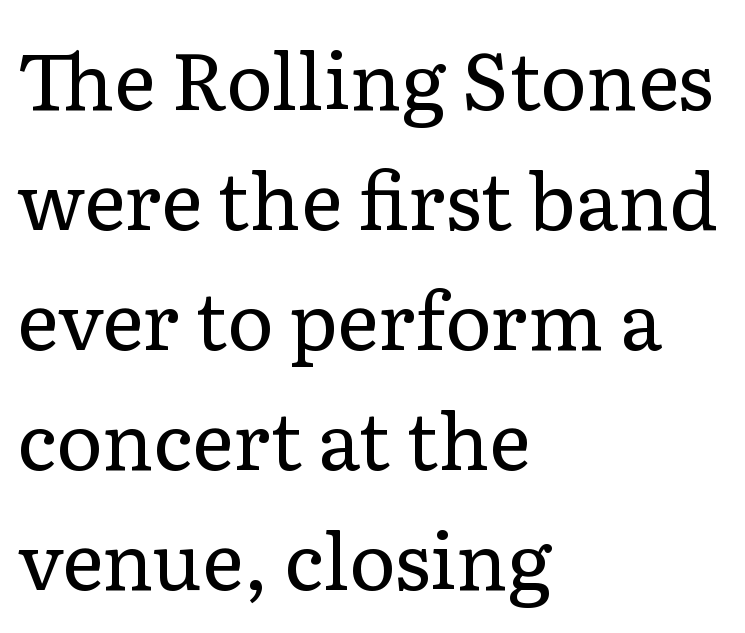
Q: Is the text bold? A: No.
Q: Is the text italic (slanted)? A: No, it is upright.
Q: Is the typeface a serif or a sans-serif typeface? A: Serif.
Q: Is the text underlined? A: No.
Q: How is the paragraph aligned? A: Left-aligned.
Q: Is the spacing between letters normal or unusually wide? A: Normal.
Q: Is the spacing between lines tight, normal or loose? A: Normal.
Q: Width (condensed, normal, or wide)? A: Normal.
Q: Stroke contrast? A: Low.
Q: x-height? A: Medium.
Q: Monospaced? A: No.
